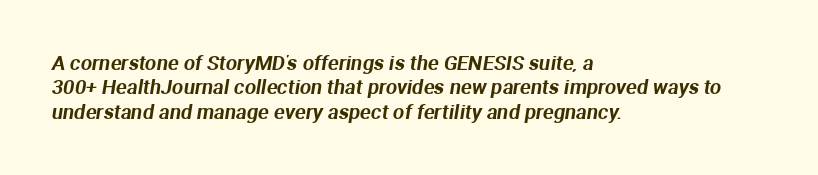
The image shows 20 px text type; set left-aligned, line spacing 1.22x, normal letter spacing, not underlined.
